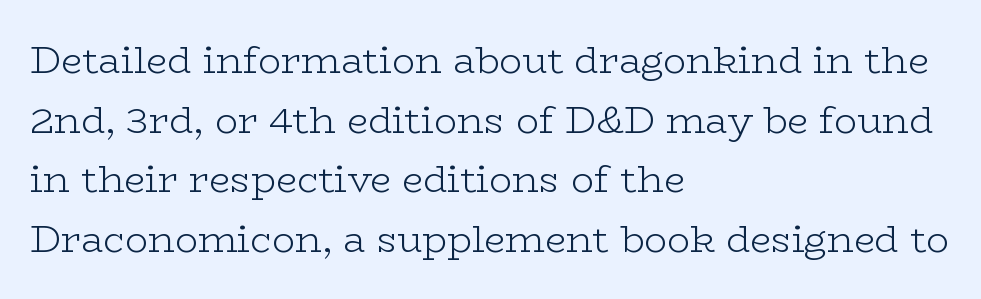
{"serif": "yes", "italic": "no", "bold": "no", "weight": "light", "width": "wide", "stroke_contrast": "low", "x_height": "medium", "monospaced": "no", "underline": "no", "align": "left", "line_spacing": "normal", "line_spacing_ratio": 1.57, "letter_spacing": "normal", "letter_spacing_em": 0.0, "glyph_px": 38}
